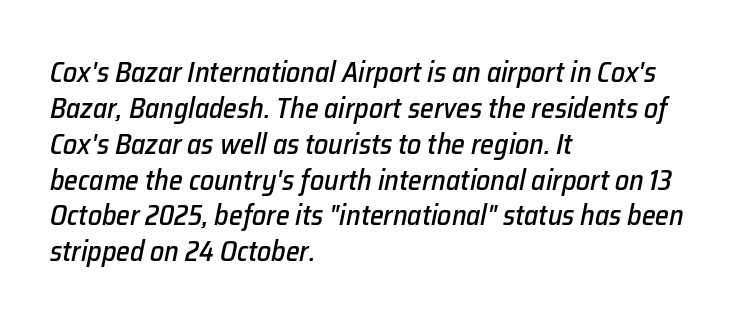
{"italic": "yes", "lean": "right", "slant_degrees": 12, "width": "normal", "stroke_contrast": "low", "x_height": "medium", "monospaced": "no", "underline": "no", "align": "left", "line_spacing": "normal", "line_spacing_ratio": 1.28, "letter_spacing": "normal", "letter_spacing_em": 0.0, "glyph_px": 28}
